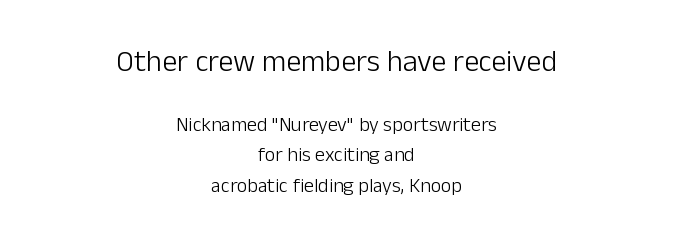
Q: Is the text bold? A: No.
Q: Is the text italic (slanted)? A: No, it is upright.
Q: Is the typeface a serif or a sans-serif typeface? A: Sans-serif.
Q: Is the text underlined? A: No.
Q: How is the paragraph aligned? A: Centered.
Q: Is the spacing between letters normal or unusually wide? A: Normal.
Q: Is the spacing between lines tight, normal or loose? A: Normal.
Q: Which block of text is set in a larger size, the first (top) or the second (bottom)? A: The first (top) one.
Q: Width (condensed, normal, or wide)? A: Normal.
Q: Stroke contrast? A: Low.
Q: x-height? A: Medium.
Q: Monospaced? A: No.
